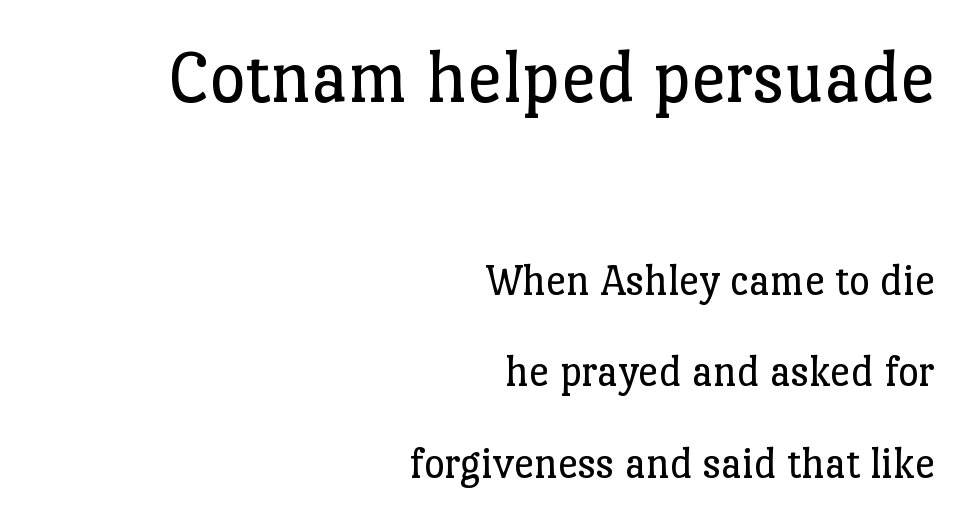
{"serif": "yes", "italic": "no", "bold": "no", "weight": "regular", "width": "normal", "stroke_contrast": "low", "x_height": "medium", "monospaced": "no", "underline": "no", "align": "right", "line_spacing": "loose", "line_spacing_ratio": 2.04, "letter_spacing": "normal", "letter_spacing_em": 0.0, "larger_block": "first", "size_ratio": 1.73, "glyph_px": 78}
